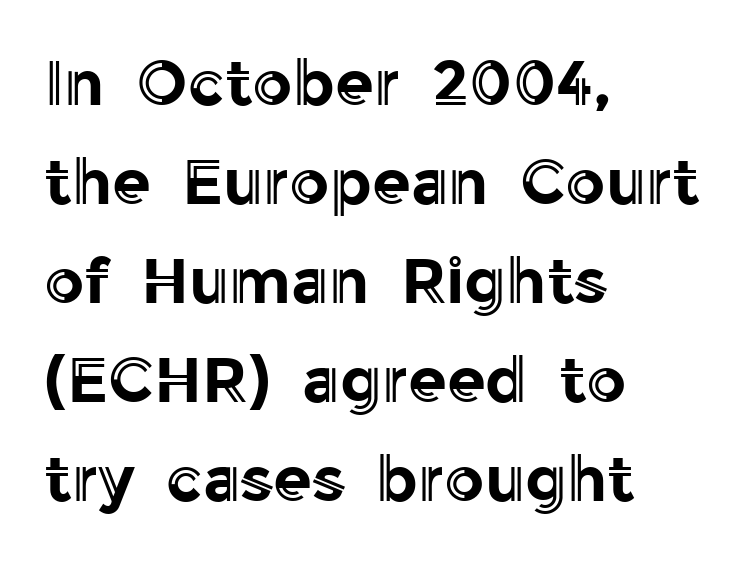
The lettering holds an erect, upright posture throughout. No extra tracking has been applied to these lines. Note the varied advance widths — an 'i' is clearly narrower than an 'm'. The space between consecutive lines is moderate. Check under the words: just untouched page. One-word summary of the alignment: left.
